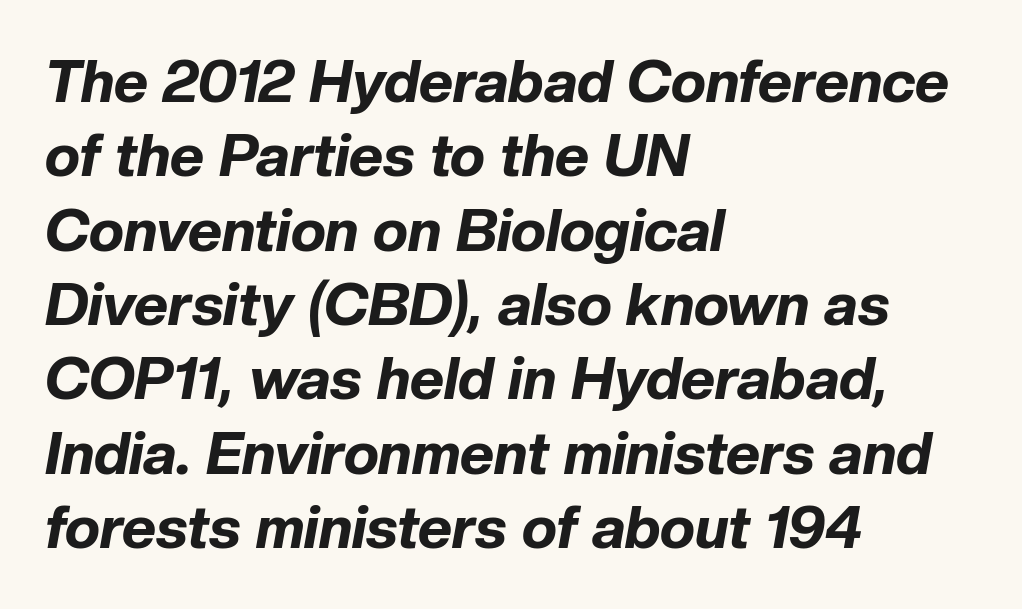
Q: Is the text bold? A: Yes.
Q: Is the text italic (slanted)? A: Yes, it leans right by about 10 degrees.
Q: Is the text underlined? A: No.
Q: How is the paragraph aligned? A: Left-aligned.
Q: Is the spacing between letters normal or unusually wide? A: Normal.
Q: Is the spacing between lines tight, normal or loose? A: Normal.
Q: Width (condensed, normal, or wide)? A: Normal.
Q: Stroke contrast? A: Low.
Q: x-height? A: Medium.
Q: Monospaced? A: No.
